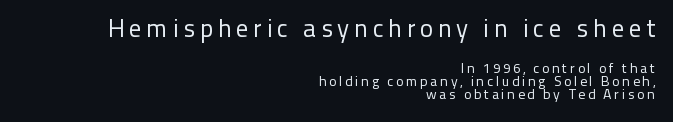
Q: Is the text bold? A: No.
Q: Is the text italic (slanted)? A: No, it is upright.
Q: Is the text underlined? A: No.
Q: How is the paragraph aligned? A: Right-aligned.
Q: Is the spacing between lines tight, normal or loose? A: Tight.
Q: Which block of text is set in a larger size, the first (top) or the second (bottom)? A: The first (top) one.
